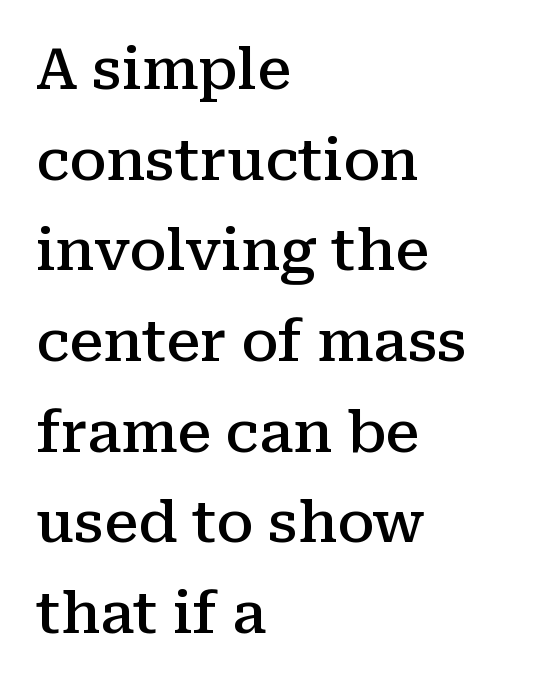
The image shows 57 px semibold serif type, upright; set left-aligned, normal line spacing (1.59x), normal letter spacing, not underlined; medium stroke contrast and a medium x-height.
